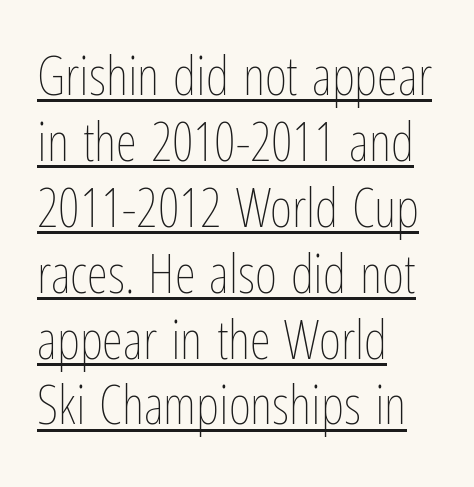
{"italic": "no", "bold": "no", "weight": "thin", "width": "condensed", "stroke_contrast": "low", "x_height": "medium", "monospaced": "no", "underline": "yes", "align": "left", "line_spacing_ratio": 1.22, "letter_spacing": "normal", "letter_spacing_em": 0.0, "glyph_px": 54}
